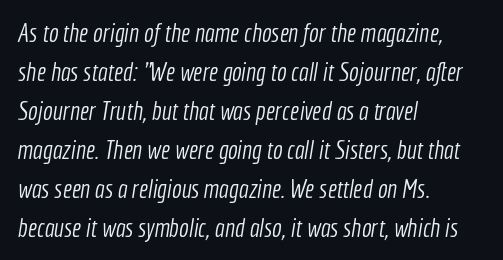
The image shows 26 px text type; set left-aligned, normal line spacing (1.5x), normal letter spacing, not underlined.
